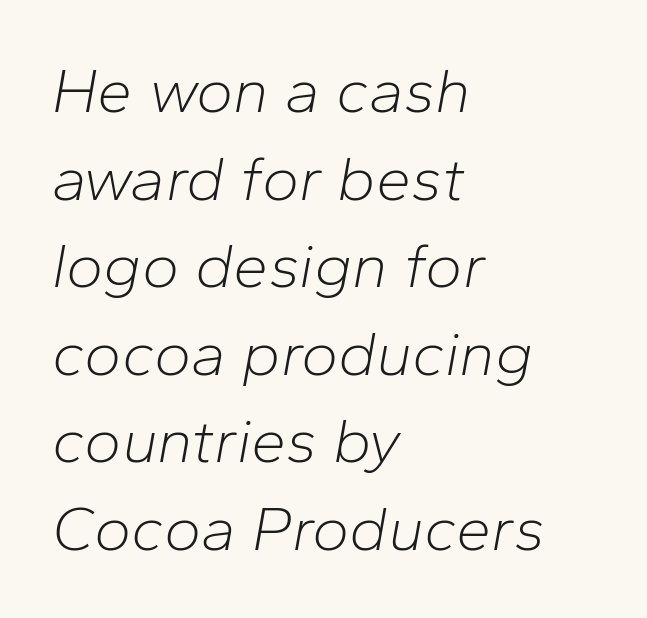
Tall strokes in this sample are angled rather than plumb. Varying glyph widths throughout — classic text-font behaviour. Quick note: interline space is typical. Any mark beneath the type? The region is blank. Heaviness? Minimal to ordinary, like unemphasized prose. Look at the tracking — it's just the regular setting, nothing added.
